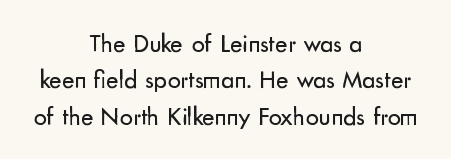
Letter spacing: default. The block of text has a typical density, with ordinary space between rows. Caption: multi-line text, centered on the measure. Designer's note — italics off, roman on. Weight: regular or lighter.
